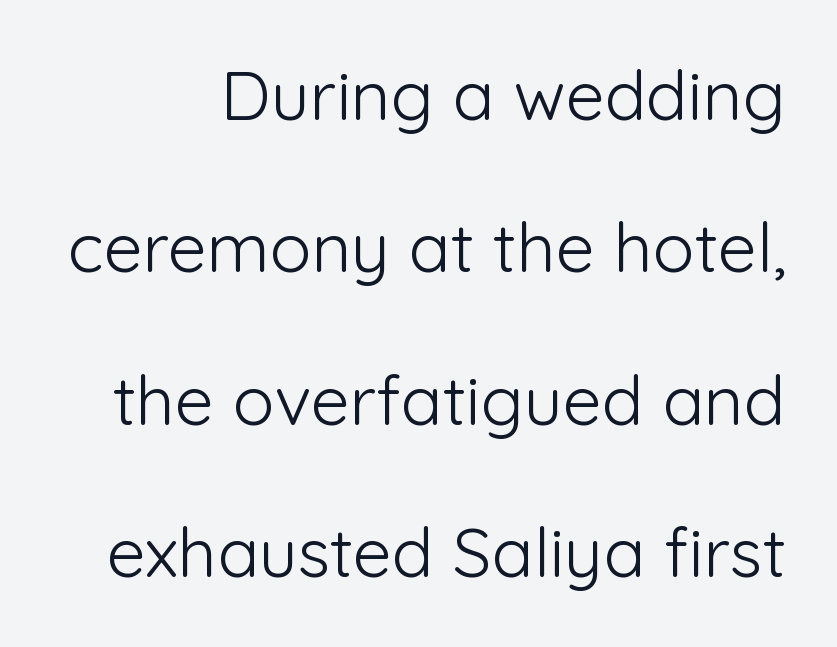
Every stem runs plumb, perpendicular to the baseline. A great deal of white space separates one row of letters from the next. Honestly, the letter spacing is just normal — you wouldn't notice it. Plain, unruled lines of type.
